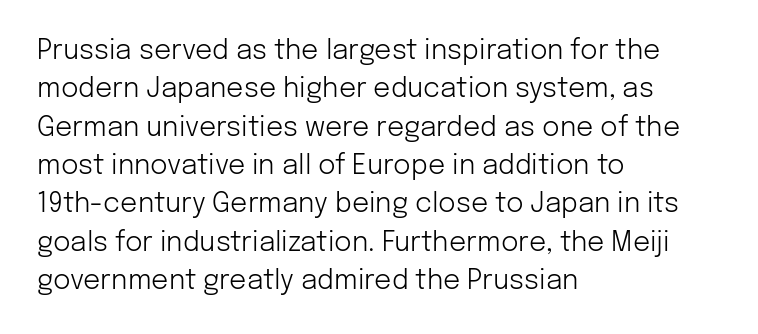
The image shows 27 px text type, upright; set left-aligned, normal line spacing (1.42x), normal letter spacing, not underlined.
